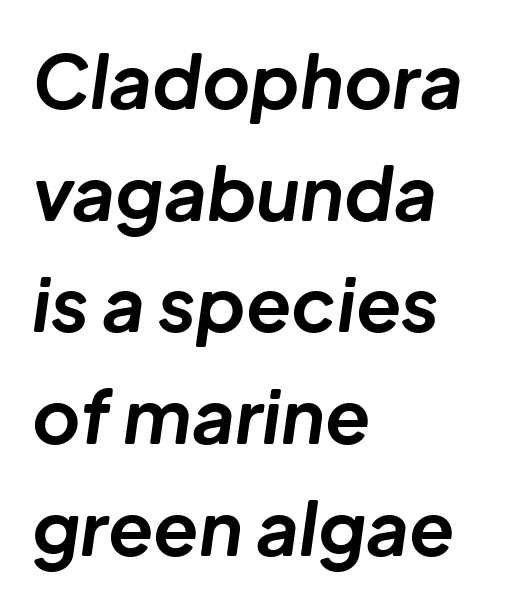
The image shows 74 px bold type, italic (leaning right); set left-aligned, normal line spacing (1.51x), normal letter spacing, not underlined; low stroke contrast and a medium x-height.
